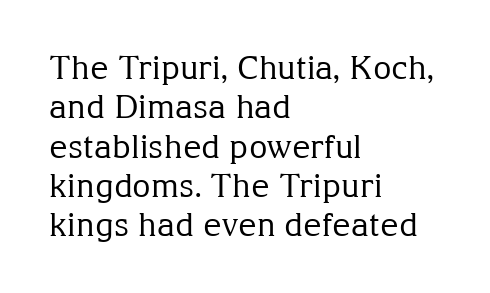
{"serif": "yes", "italic": "no", "bold": "no", "weight": "regular", "width": "normal", "stroke_contrast": "medium", "x_height": "medium", "monospaced": "no", "underline": "no", "align": "left", "line_spacing_ratio": 1.23, "letter_spacing": "normal", "letter_spacing_em": 0.0, "glyph_px": 32}
